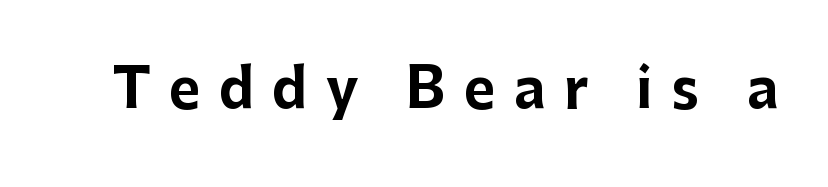
Q: Is the text bold? A: Yes.
Q: Is the text italic (slanted)? A: No, it is upright.
Q: Is the typeface a serif or a sans-serif typeface? A: Sans-serif.
Q: Is the text underlined? A: No.
Q: Is the spacing between letters normal or unusually wide? A: Unusually wide.
Q: Width (condensed, normal, or wide)? A: Normal.
Q: Stroke contrast? A: Low.
Q: x-height? A: Medium.
Q: Monospaced? A: No.
